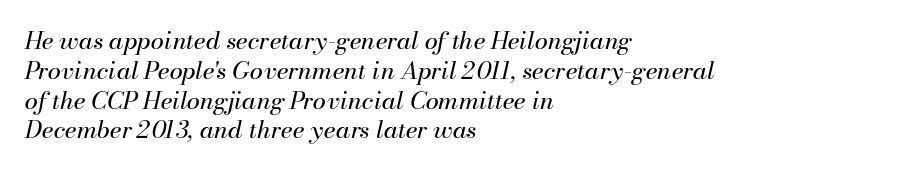
Q: Is the text bold? A: No.
Q: Is the text italic (slanted)? A: Yes, it leans right by about 13 degrees.
Q: Is the text underlined? A: No.
Q: How is the paragraph aligned? A: Left-aligned.
Q: Is the spacing between letters normal or unusually wide? A: Normal.
